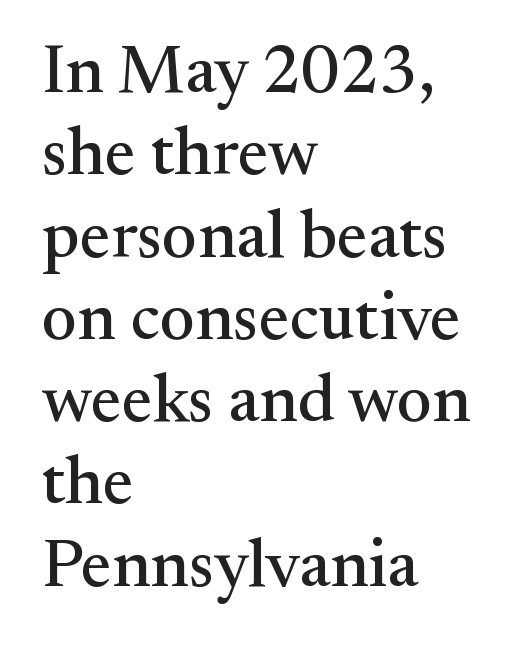
{"serif": "yes", "italic": "no", "width": "normal", "stroke_contrast": "medium", "x_height": "small", "monospaced": "no", "underline": "no", "align": "left", "line_spacing_ratio": 1.21, "letter_spacing": "normal", "letter_spacing_em": 0.0, "glyph_px": 68}
